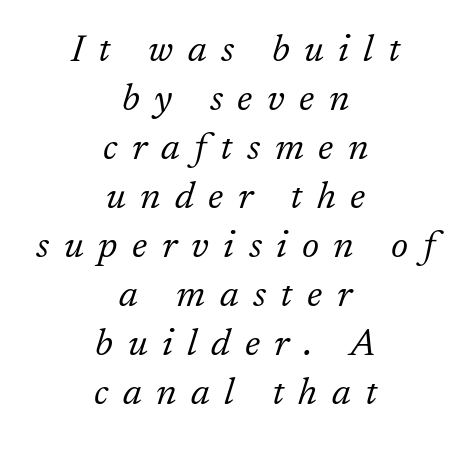
What kind of face is this? One with serifs. Looks like regular typesetting: each glyph gets only the width it needs. Typeset on center — no edge is straight. Words appear elongated and porous because spacing is wide.
